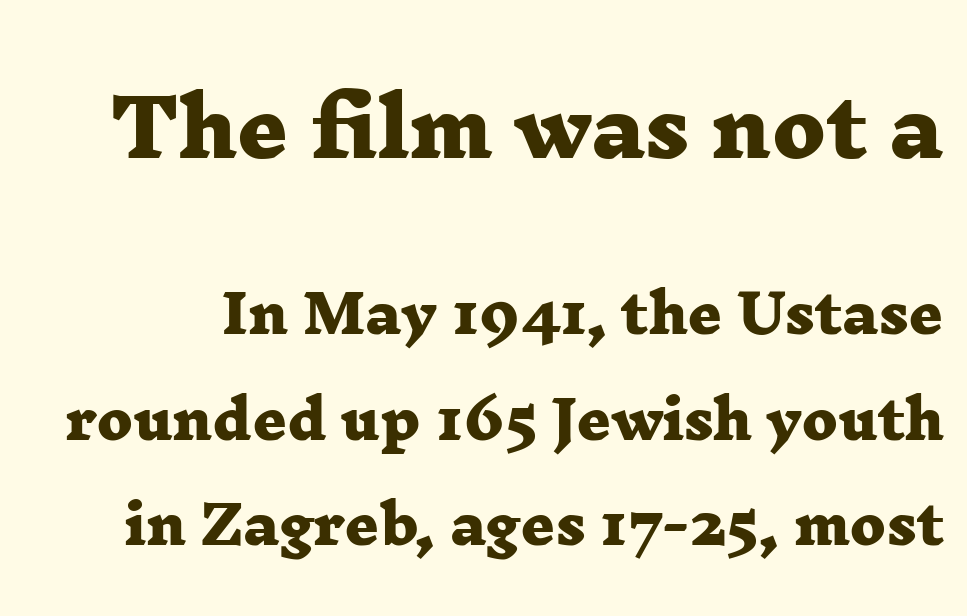
Q: Is the text bold? A: Yes.
Q: Is the typeface a serif or a sans-serif typeface? A: Serif.
Q: Is the text underlined? A: No.
Q: Is the spacing between letters normal or unusually wide? A: Normal.
Q: Is the spacing between lines tight, normal or loose? A: Loose.
Q: Which block of text is set in a larger size, the first (top) or the second (bottom)? A: The first (top) one.
Q: Width (condensed, normal, or wide)? A: Wide.
Q: Stroke contrast? A: Low.
Q: x-height? A: Medium.
Q: Monospaced? A: No.
